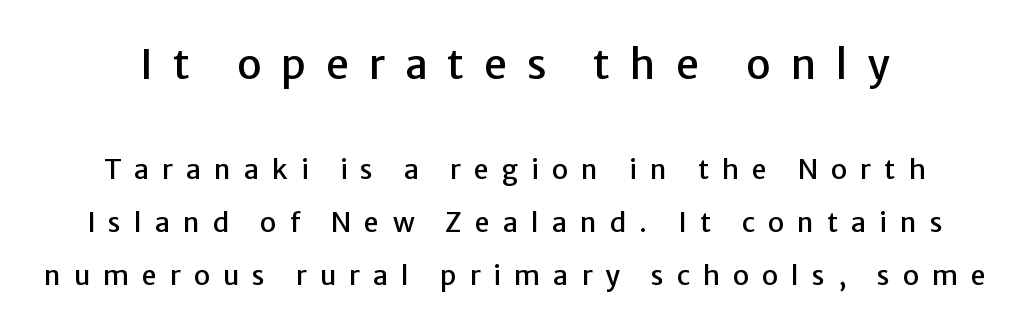
The image shows 41 px sans-serif type, upright; set loose line spacing (1.97x), unusually wide letter spacing (+0.48 em), not underlined; the first (top) block is 1.52x larger; low stroke contrast and a medium x-height.
